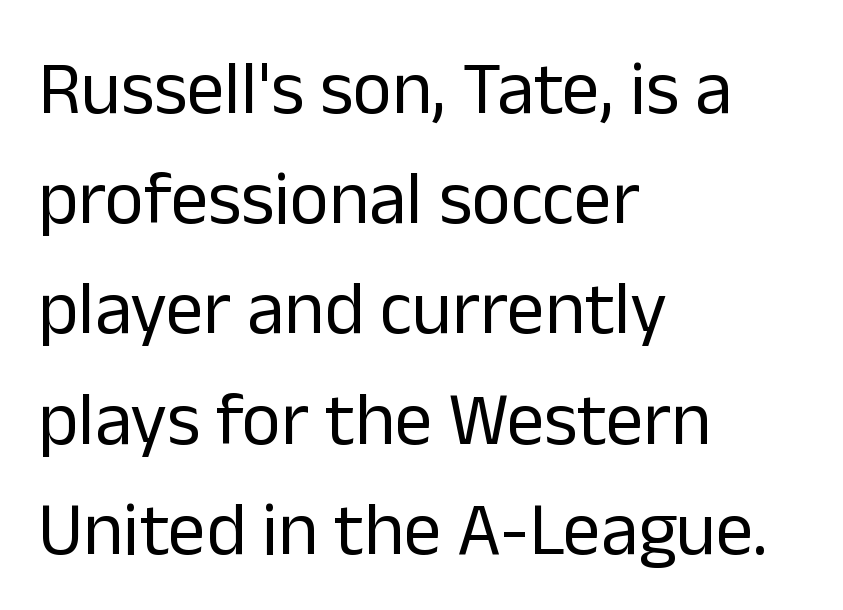
Is the letter spacing exaggerated? No — it looks like the ordinary default. Only glyphs here, with clear space below each row. Regular leading. No heavy texture on the line: the type isn't bold.
